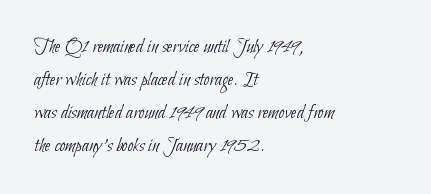
The image shows 21 px text type; set left-aligned, normal line spacing (1.57x), normal letter spacing, not underlined.
